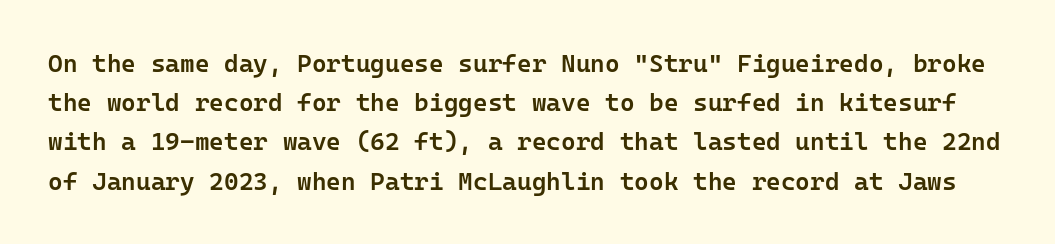
Caption: semibold face, moderately heavy strokes. Compared with typical paragraphs, the rows here are spaced about the same. What stands out about the letter spacing? Nothing — it is the standard amount. The axis of the letterforms is exactly vertical. The string is rendered with underlining switched off.
